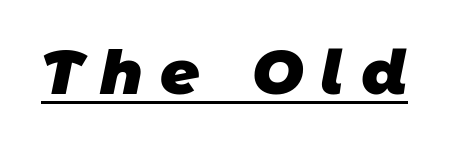
Decoration check: the copy is underlined. The rendering uses a bold face; every stroke is thick and dark. Check where the strokes stop: nothing finishes them off — pure sans. Is this a fixed-width face? No — the glyphs have proportional, varying widths. Caption: expanded tracking, letters set apart.
